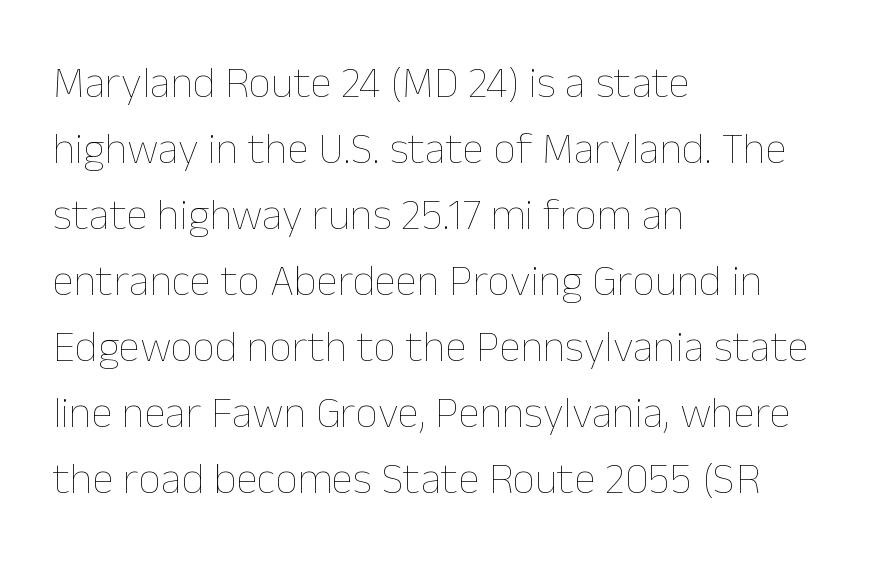
{"italic": "no", "bold": "no", "weight": "thin", "width": "normal", "stroke_contrast": "low", "x_height": "medium", "monospaced": "no", "underline": "no", "align": "left", "line_spacing": "normal", "line_spacing_ratio": 1.5, "letter_spacing": "normal", "letter_spacing_em": 0.0, "glyph_px": 44}
